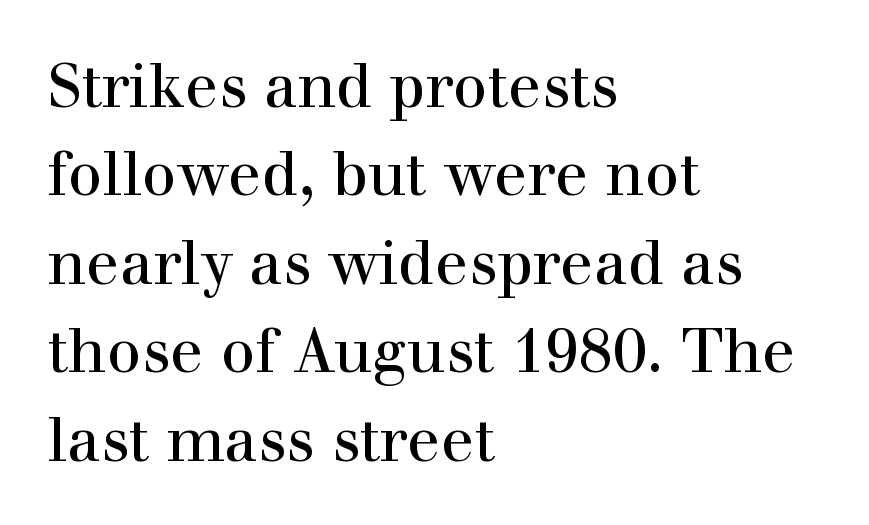
The image shows 61 px serif type, upright; set left-aligned, normal line spacing (1.45x), normal letter spacing, not underlined; a medium x-height.
